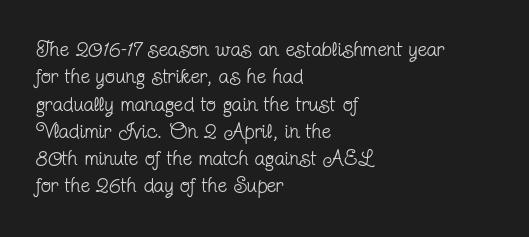
Reading down the block, your eye returns to a fixed left position each line. The weight tops out at a normal text grade. Interline gaps are of average width in this sample. The letters sit at their default tracking, neither squeezed nor spread.
